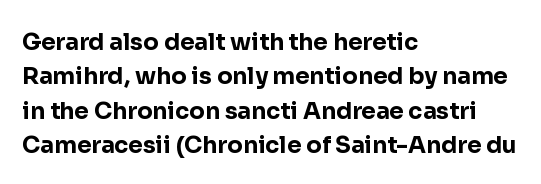
{"italic": "no", "bold": "yes", "underline": "no", "align": "left", "line_spacing": "normal", "line_spacing_ratio": 1.5, "letter_spacing": "normal", "letter_spacing_em": 0.0, "glyph_px": 23}
